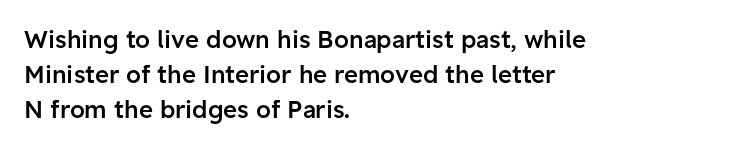
{"italic": "no", "bold": "semi", "underline": "no", "align": "left", "line_spacing": "normal", "line_spacing_ratio": 1.45, "letter_spacing": "normal", "letter_spacing_em": 0.0, "glyph_px": 24}
